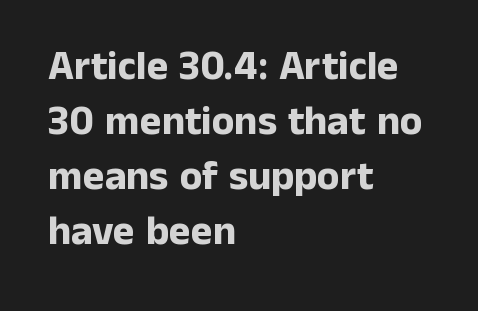
The image shows 41 px bold sans-serif type, upright; set left-aligned, normal line spacing (1.34x), normal letter spacing, not underlined; low stroke contrast and a medium x-height.
